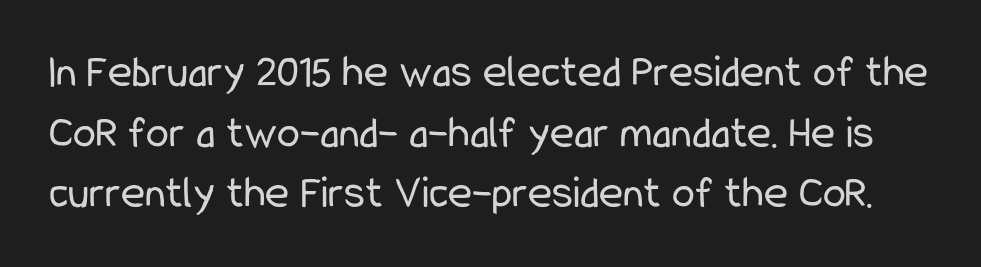
{"serif": "no", "italic": "no", "bold": "no", "weight": "regular", "width": "condensed", "stroke_contrast": "low", "x_height": "medium", "monospaced": "no", "underline": "no", "line_spacing": "normal", "line_spacing_ratio": 1.32, "letter_spacing": "normal", "letter_spacing_em": 0.0, "glyph_px": 46}
